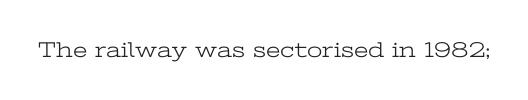
Q: Is the text bold? A: No.
Q: Is the text italic (slanted)? A: No, it is upright.
Q: Is the text underlined? A: No.
Q: Is the spacing between letters normal or unusually wide? A: Normal.
